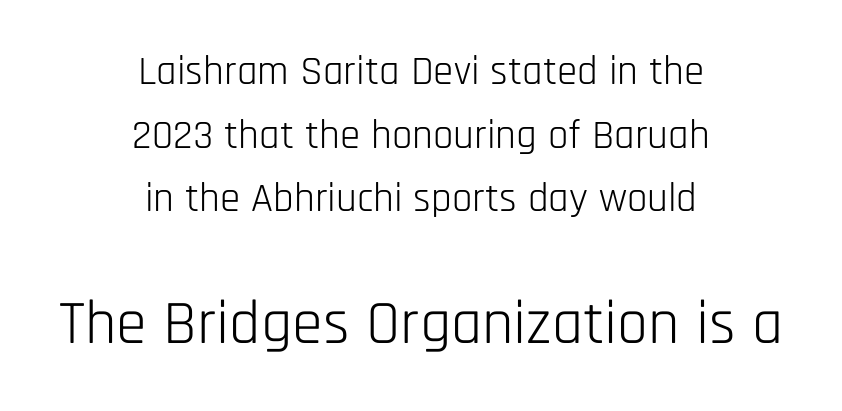
The image shows 62 px light, condensed sans-serif type, upright; set centered, normal line spacing (1.55x), normal letter spacing, not underlined; the second (bottom) block is 1.51x larger; low stroke contrast and a large x-height.
